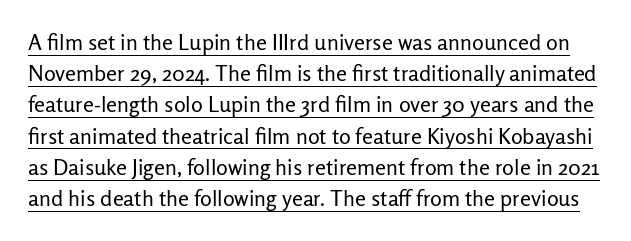
Q: Is the text bold? A: No.
Q: Is the text italic (slanted)? A: No, it is upright.
Q: Is the text underlined? A: Yes.
Q: Is the spacing between letters normal or unusually wide? A: Normal.
Q: Is the spacing between lines tight, normal or loose? A: Normal.
